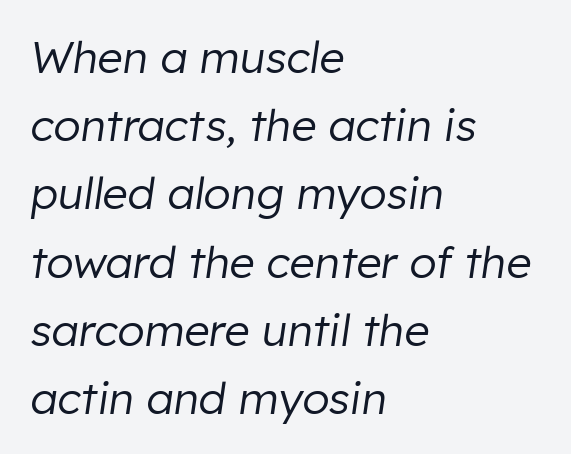
Is the stroke heavy? The answer is a plain regular-or-lighter. These lines were composed using italics. Letter spacing: default. All the whitespace from short lines collects on the right. Summary of vertical rhythm: regular, with standard interline spacing. Lines of text with bare space underneath.
